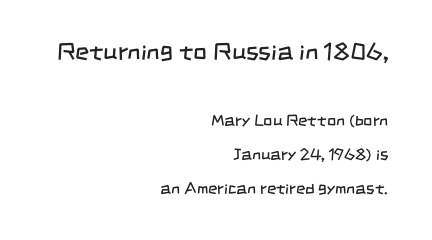
Is there much room between lines? Yes — plenty of vertical air separates them. Characters follow at the spacing the type designer built in. Large over small — that's the arrangement of the two blocks here. A bare baseline throughout the passage. If you drew a ruler down the right edge, every line would touch it.
